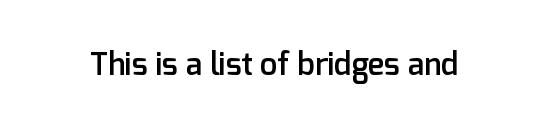
{"serif": "no", "italic": "no", "bold": "semi", "weight": "semibold", "width": "normal", "stroke_contrast": "low", "x_height": "medium", "monospaced": "no", "underline": "no", "letter_spacing": "normal", "letter_spacing_em": 0.0, "glyph_px": 31}
